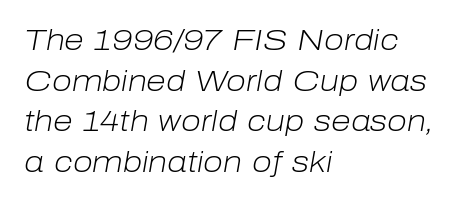
The image shows 29 px light type, italic (leaning right); set left-aligned, normal line spacing (1.4x), normal letter spacing, not underlined; low stroke contrast and a medium x-height.
